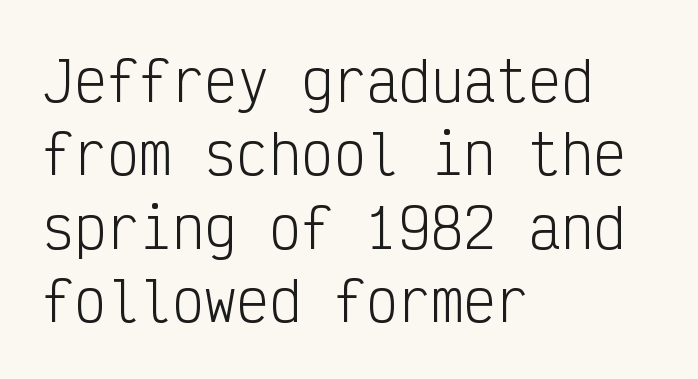
The image shows 54 px light, condensed sans-serif type, upright, monospaced; set left-aligned, normal line spacing (1.36x), normal letter spacing, not underlined; low stroke contrast and a medium x-height.
